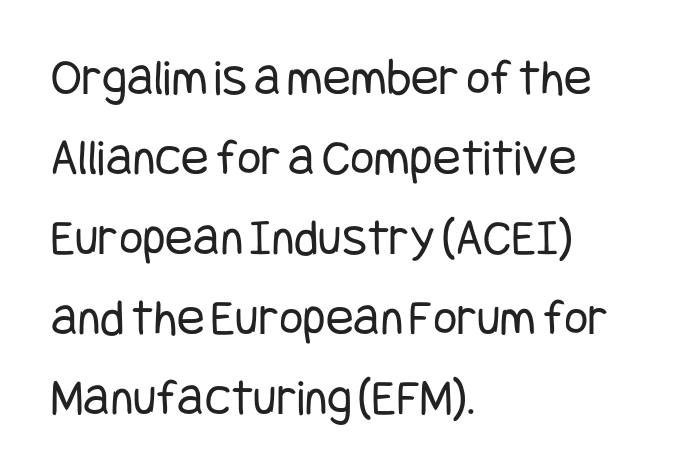
{"serif": "no", "italic": "no", "bold": "no", "weight": "regular", "width": "condensed", "stroke_contrast": "low", "x_height": "large", "underline": "no", "align": "left", "line_spacing": "normal", "line_spacing_ratio": 1.54, "letter_spacing": "normal", "letter_spacing_em": 0.0, "glyph_px": 52}
